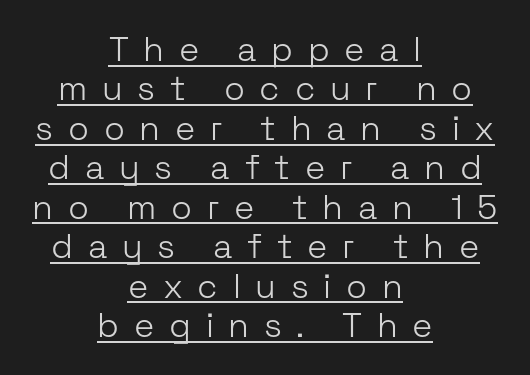
{"serif": "no", "italic": "no", "bold": "no", "weight": "light", "width": "normal", "stroke_contrast": "low", "x_height": "medium", "monospaced": "no", "underline": "yes", "align": "center", "line_spacing_ratio": 1.16, "letter_spacing": "wide", "letter_spacing_em": 0.43, "glyph_px": 34}
